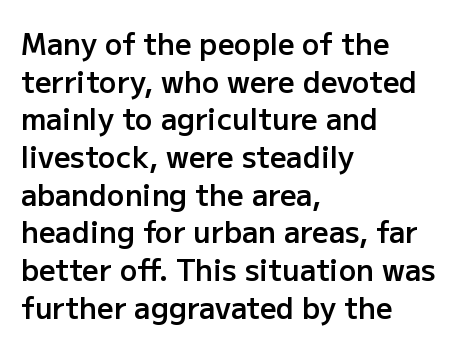
Notice how the passage keeps a crisp vertical edge on the left only. Stroke terminals: plain, sans-serif. Ordinary non-slanted type is in use. Default kerning and tracking; the words read as compact shapes. What's the leading like? Ordinary, nothing unusual. Note the varied advance widths — an 'i' is clearly narrower than an 'm'.
